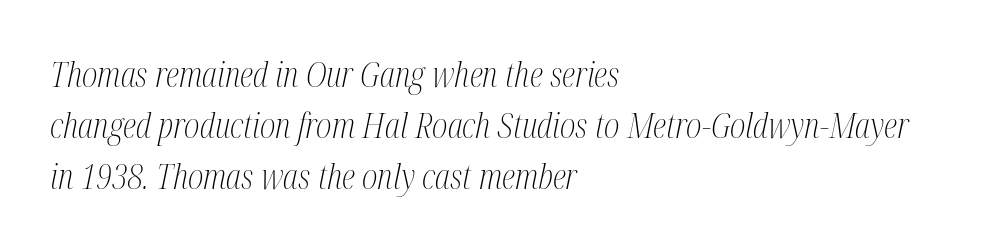
The image shows 34 px light, condensed serif type, italic (leaning right); set left-aligned, normal line spacing (1.5x), normal letter spacing, not underlined; medium stroke contrast and a medium x-height.
